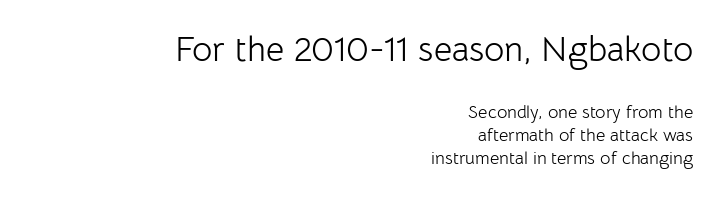
The image shows 35 px light sans-serif type, upright; set right-aligned, normal line spacing (1.28x), normal letter spacing, not underlined; the first (top) block is 1.94x larger; low stroke contrast and a medium x-height.
